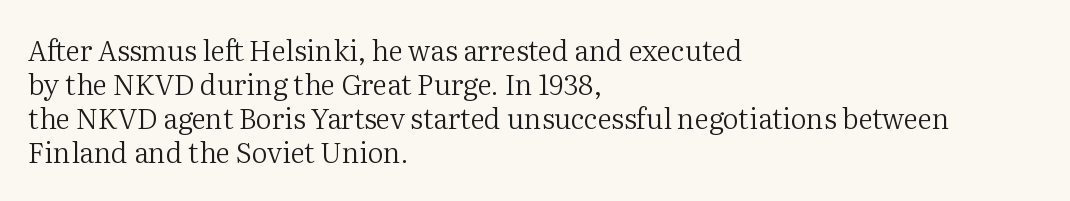
Q: Is the text bold? A: No.
Q: Is the text italic (slanted)? A: No, it is upright.
Q: Is the typeface a serif or a sans-serif typeface? A: Serif.
Q: Is the text underlined? A: No.
Q: How is the paragraph aligned? A: Left-aligned.
Q: Is the spacing between letters normal or unusually wide? A: Normal.
Q: Width (condensed, normal, or wide)? A: Normal.
Q: Stroke contrast? A: Medium.
Q: x-height? A: Medium.
Q: Monospaced? A: No.
